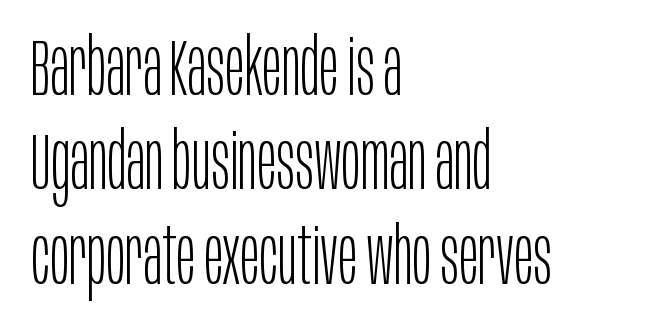
The image shows 80 px light, condensed sans-serif type, upright; set left-aligned, line spacing 1.18x, normal letter spacing, not underlined; low stroke contrast and a large x-height.
